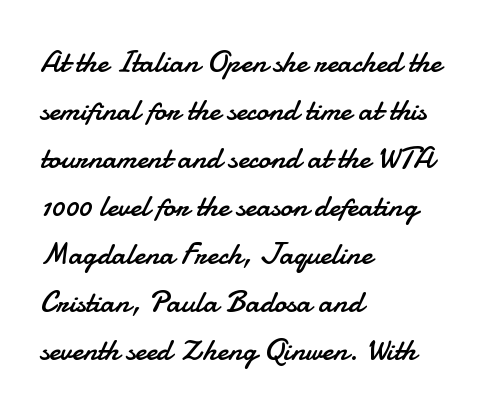
{"serif": "no", "bold": "no", "weight": "regular", "width": "normal", "stroke_contrast": "low", "x_height": "small", "monospaced": "no", "underline": "no", "align": "left", "line_spacing": "normal", "line_spacing_ratio": 1.55, "letter_spacing": "normal", "letter_spacing_em": 0.0, "glyph_px": 31}
